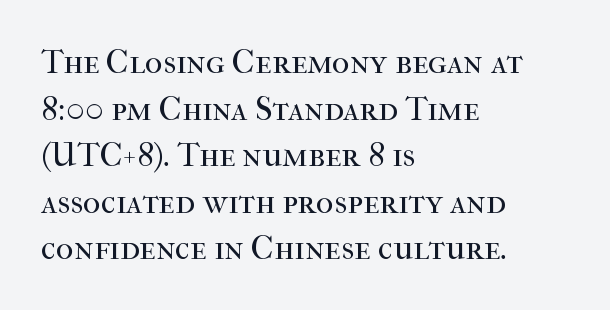
Q: Is the text bold? A: No.
Q: Is the text italic (slanted)? A: No, it is upright.
Q: Is the typeface a serif or a sans-serif typeface? A: Serif.
Q: Is the text underlined? A: No.
Q: How is the paragraph aligned? A: Left-aligned.
Q: Is the spacing between letters normal or unusually wide? A: Normal.
Q: Is the spacing between lines tight, normal or loose? A: Normal.
Q: Width (condensed, normal, or wide)? A: Normal.
Q: Stroke contrast? A: High.
Q: x-height? A: Medium.
Q: Monospaced? A: No.
